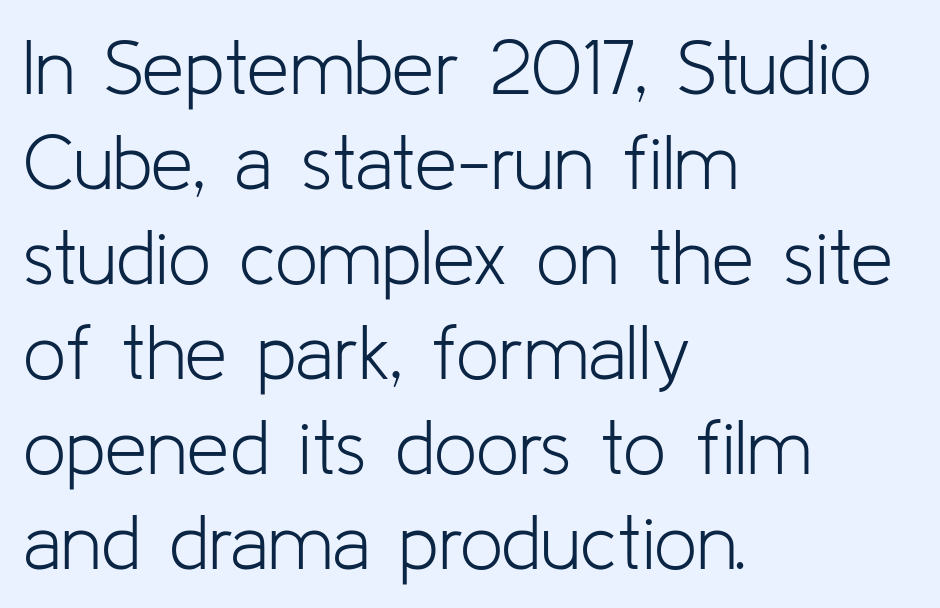
A bare baseline throughout the passage. In terms of letterform style, serifs are entirely absent. Here the glyphs are tracked normally, forming tight word shapes. Every stem runs plumb, perpendicular to the baseline. Does the copy run flush right? No — it runs flush left.
